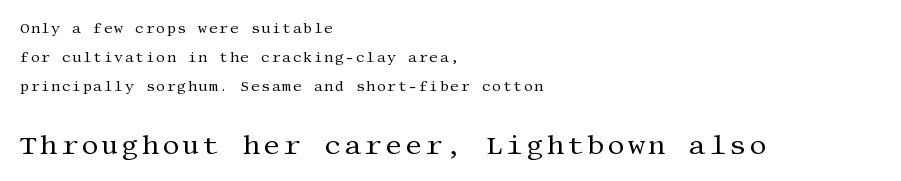
The image shows 27 px text type, upright; set left-aligned, loose line spacing (2.07x), not underlined; the second (bottom) block is 1.93x larger.
